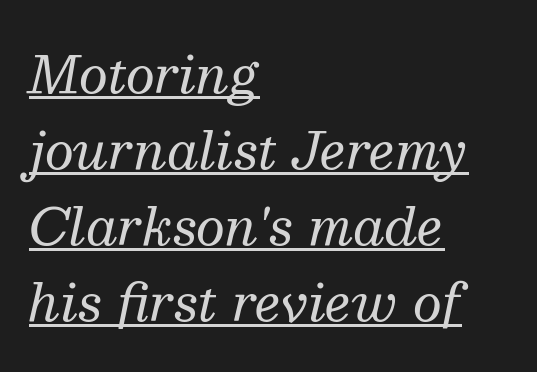
Q: Is the text bold? A: No.
Q: Is the text italic (slanted)? A: Yes, it leans right by about 13 degrees.
Q: Is the typeface a serif or a sans-serif typeface? A: Serif.
Q: Is the text underlined? A: Yes.
Q: How is the paragraph aligned? A: Left-aligned.
Q: Is the spacing between letters normal or unusually wide? A: Normal.
Q: Is the spacing between lines tight, normal or loose? A: Normal.
Q: Width (condensed, normal, or wide)? A: Normal.
Q: Stroke contrast? A: Medium.
Q: x-height? A: Medium.
Q: Monospaced? A: No.
